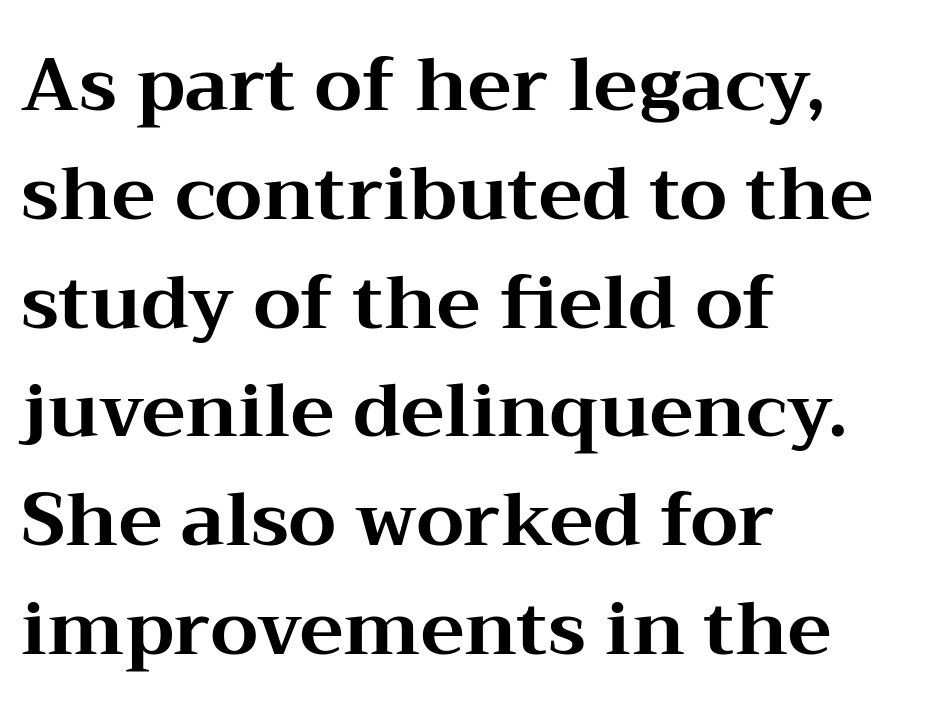
Typographic density is high because the face is bold. Honestly, the letter spacing is just normal — you wouldn't notice it. Font category for this specimen: serif. The letters stand upright; this is a roman face. Is this a fixed-width face? No — the glyphs have proportional, varying widths.
